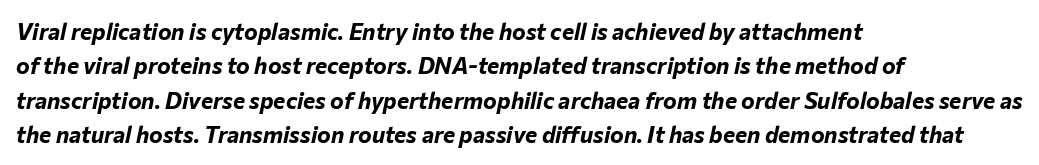
Every row of glyphs begins at an identical x-position on the left. There's an unmistakable incline to the writing here. Pretty heavy lettering here — definitely bold. In terms of letterspacing, this is plain default setting. Line spacing here is normal.
